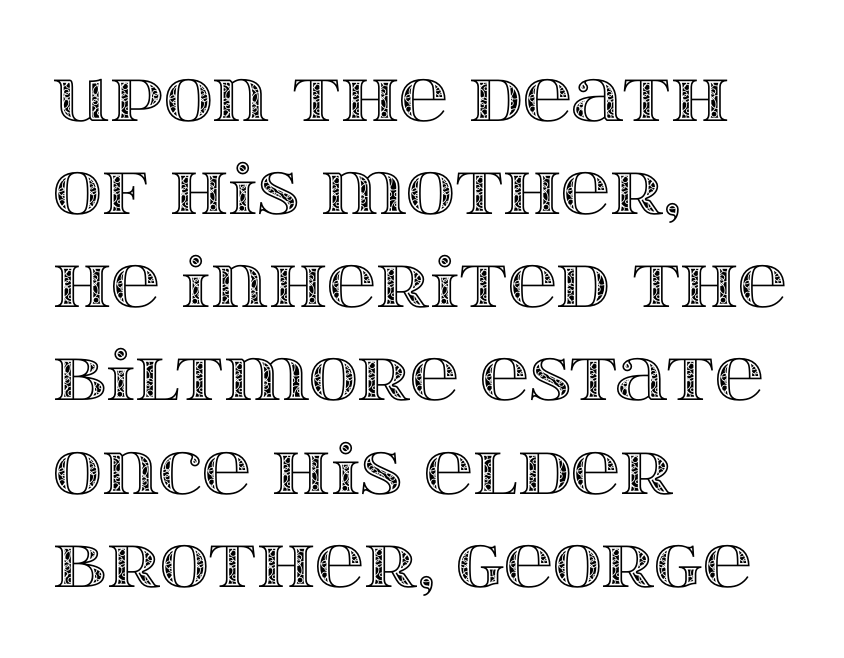
The image shows 68 px wide type, upright; set left-aligned, normal line spacing (1.37x), normal letter spacing, not underlined; a large x-height.
